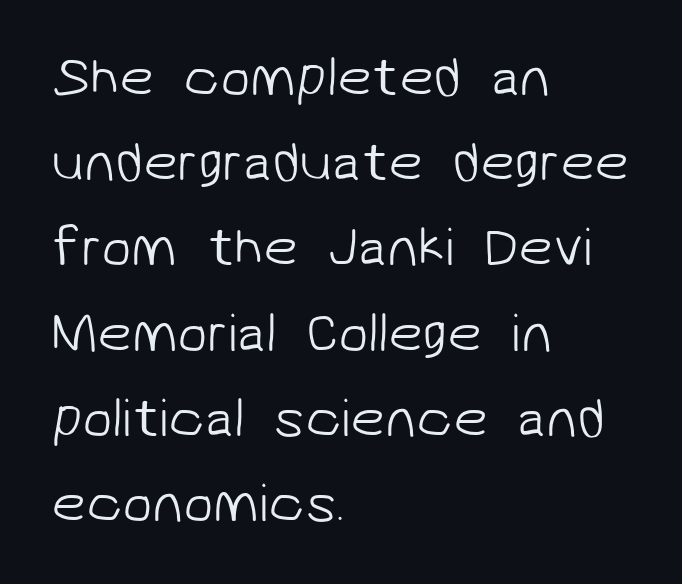
Q: Is the text bold? A: No.
Q: Is the typeface a serif or a sans-serif typeface? A: Sans-serif.
Q: Is the text underlined? A: No.
Q: How is the paragraph aligned? A: Left-aligned.
Q: Is the spacing between letters normal or unusually wide? A: Normal.
Q: Is the spacing between lines tight, normal or loose? A: Normal.
Q: Width (condensed, normal, or wide)? A: Normal.
Q: Stroke contrast? A: Low.
Q: x-height? A: Medium.
Q: Monospaced? A: No.
